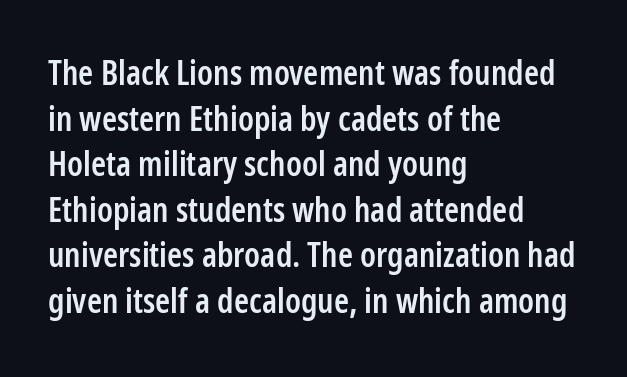
{"serif": "no", "italic": "no", "bold": "semi", "weight": "semibold", "width": "condensed", "stroke_contrast": "low", "x_height": "medium", "monospaced": "no", "underline": "no", "align": "left", "line_spacing": "normal", "line_spacing_ratio": 1.34, "letter_spacing": "normal", "letter_spacing_em": 0.0, "glyph_px": 34}
